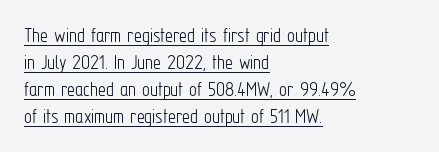
{"italic": "no", "bold": "no", "underline": "yes", "align": "left", "line_spacing_ratio": 1.23, "letter_spacing": "normal", "letter_spacing_em": 0.0, "glyph_px": 22}
